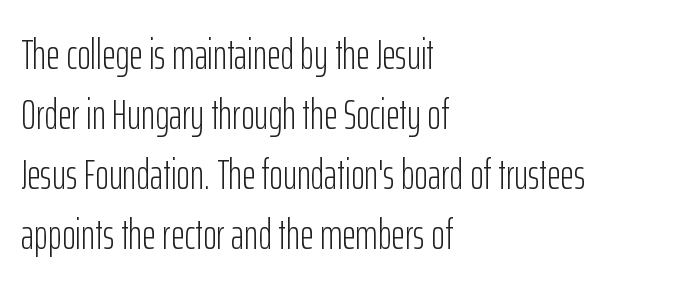
The image shows 42 px light, condensed sans-serif type, upright; set left-aligned, normal line spacing (1.43x), normal letter spacing, not underlined; low stroke contrast and a medium x-height.
